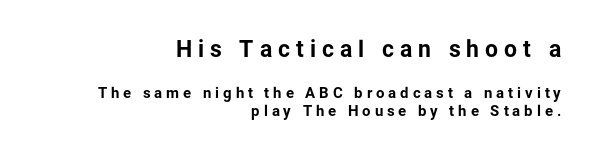
Look at the stroke-to-counter ratio: heavy, a bold. Is there any slant? The stems are plumb. The rendering shrinks the type as you move from the upper chunk to the lower. The tracking jumps out immediately: characters are airy and widely separated. Is the block centered? No — it sits flush against the right margin.
